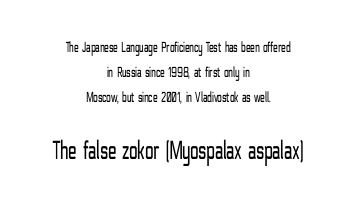
The image shows 27 px text type, upright; set centered, normal line spacing (1.66x), normal letter spacing, not underlined; the second (bottom) block is 1.8x larger.
